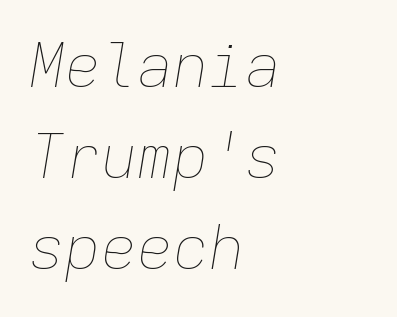
If you drew a ruler down the left edge, every line would touch it. The letterforms sit at book weight or below. Lines of text with bare space underneath. The text carries the slant typical of an italic or oblique font. Compared with typical body copy, the letter spacing here is the same.
